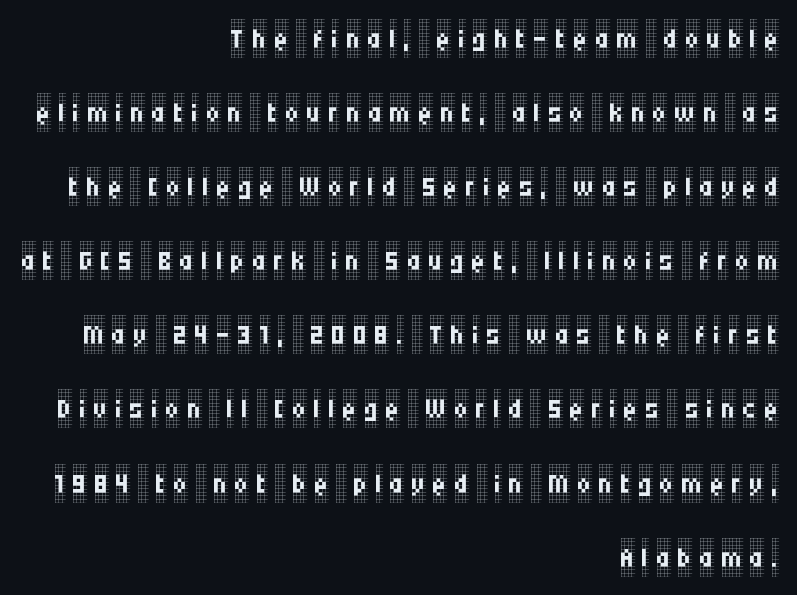
The image shows 39 px regular-weight, condensed serif type, upright; set right-aligned, loose line spacing (1.9x), not underlined; low stroke contrast and a large x-height.
